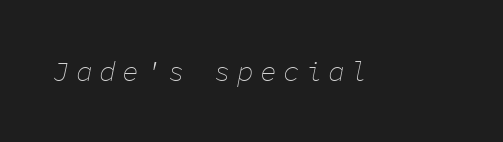
The image shows 28 px thin type, italic (leaning right), monospaced; set unusually wide letter spacing (+0.22 em), not underlined; low stroke contrast and a medium x-height.
